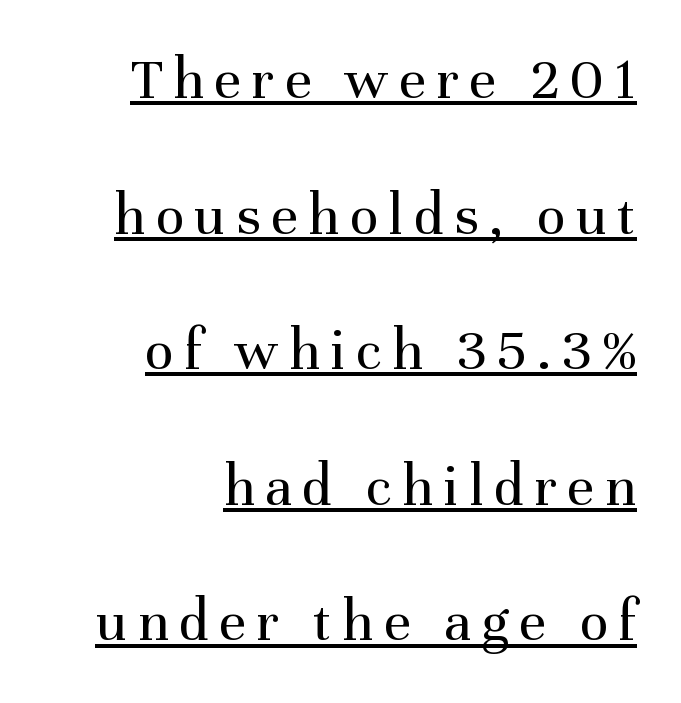
The image shows 60 px regular-weight serif type, upright; set right-aligned, loose line spacing (2.26x), underlined; medium stroke contrast and a medium x-height.
